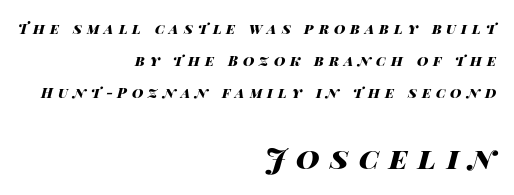
{"italic": "yes", "lean": "right", "slant_degrees": 14, "bold": "yes", "weight": "heavy", "width": "wide", "stroke_contrast": "high", "x_height": "large", "monospaced": "no", "underline": "no", "align": "right", "line_spacing": "loose", "line_spacing_ratio": 2.27, "letter_spacing": "wide", "letter_spacing_em": 0.36, "larger_block": "second", "size_ratio": 2.07, "glyph_px": 29}
